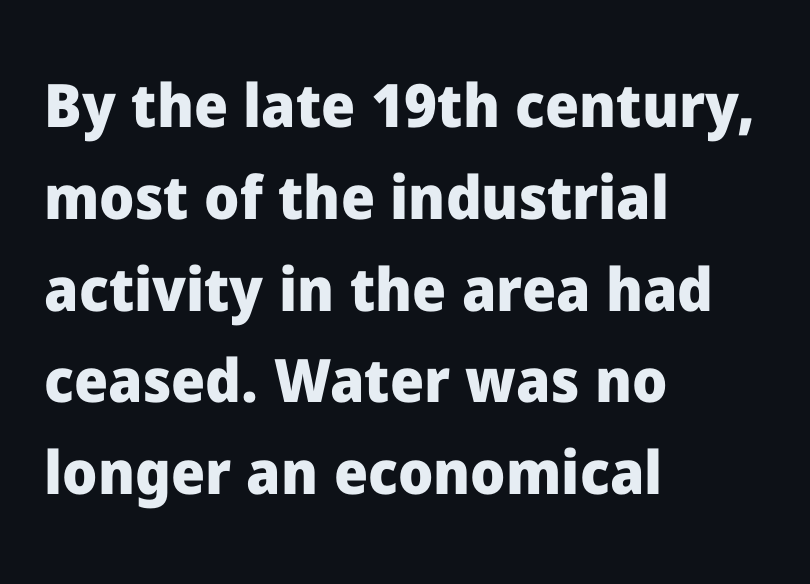
Q: Is the text bold? A: Yes.
Q: Is the text italic (slanted)? A: No, it is upright.
Q: Is the typeface a serif or a sans-serif typeface? A: Sans-serif.
Q: Is the text underlined? A: No.
Q: How is the paragraph aligned? A: Left-aligned.
Q: Is the spacing between letters normal or unusually wide? A: Normal.
Q: Is the spacing between lines tight, normal or loose? A: Normal.
Q: Width (condensed, normal, or wide)? A: Normal.
Q: Stroke contrast? A: Low.
Q: x-height? A: Medium.
Q: Monospaced? A: No.
